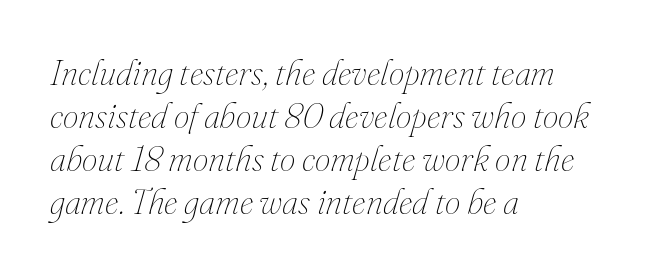
In terms of posture, this sample is oblique. The face used here is rendered with its standard letterfit. Here the designer chose a conventional face with non-uniform glyph widths. The string is rendered with underlining switched off. Typeset ragged right — the left edge is the straight one. Is the stroke heavy? The answer is a plain regular-or-lighter.
